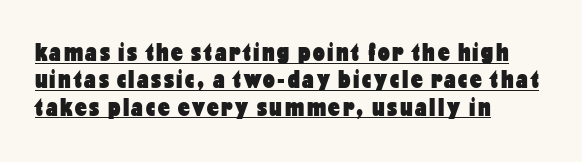
Q: Is the text bold? A: Yes.
Q: Is the text italic (slanted)? A: No, it is upright.
Q: Is the text underlined? A: Yes.
Q: How is the paragraph aligned? A: Left-aligned.
Q: Is the spacing between lines tight, normal or loose? A: Tight.
